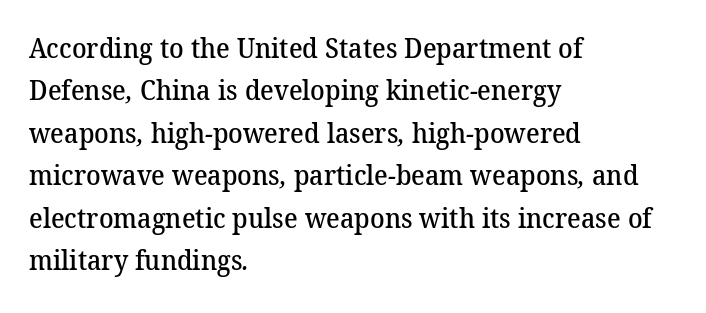
Q: Is the text bold? A: Semi-bold.
Q: Is the text underlined? A: No.
Q: How is the paragraph aligned? A: Left-aligned.
Q: Is the spacing between letters normal or unusually wide? A: Normal.
Q: Is the spacing between lines tight, normal or loose? A: Normal.
